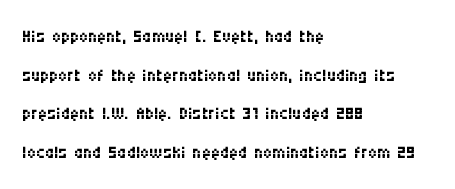
{"italic": "no", "bold": "no", "underline": "no", "align": "left", "line_spacing": "normal", "line_spacing_ratio": 1.55, "letter_spacing": "normal", "letter_spacing_em": 0.0, "glyph_px": 25}
